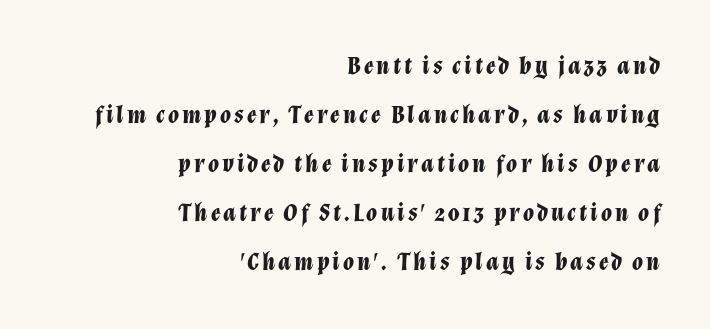
The image shows 25 px bold type, italic (leaning right); set right-aligned, loose line spacing (1.96x), not underlined.
